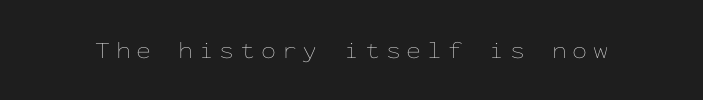
The image shows 24 px text type, upright; set unusually wide letter spacing (+0.24 em), not underlined.
